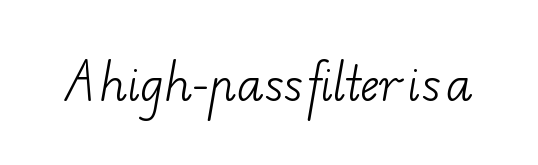
{"serif": "yes", "bold": "no", "weight": "light", "width": "wide", "stroke_contrast": "low", "x_height": "small", "monospaced": "no", "underline": "no", "letter_spacing": "normal", "letter_spacing_em": 0.0, "glyph_px": 45}
